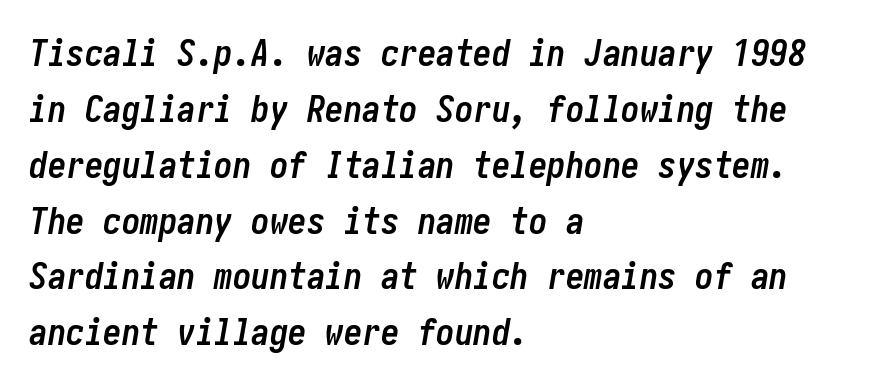
Q: Is the text bold? A: Yes.
Q: Is the text italic (slanted)? A: Yes, it leans right by about 10 degrees.
Q: Is the text underlined? A: No.
Q: How is the paragraph aligned? A: Left-aligned.
Q: Is the spacing between letters normal or unusually wide? A: Normal.
Q: Is the spacing between lines tight, normal or loose? A: Normal.
Q: Width (condensed, normal, or wide)? A: Condensed.
Q: Stroke contrast? A: Low.
Q: x-height? A: Medium.
